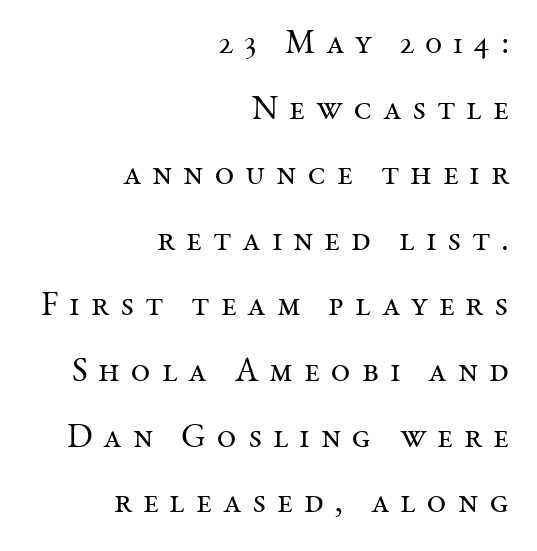
{"serif": "yes", "italic": "no", "bold": "no", "weight": "regular", "width": "normal", "stroke_contrast": "medium", "x_height": "medium", "monospaced": "no", "underline": "no", "align": "right", "line_spacing": "loose", "line_spacing_ratio": 1.93, "letter_spacing": "wide", "letter_spacing_em": 0.31, "glyph_px": 34}
